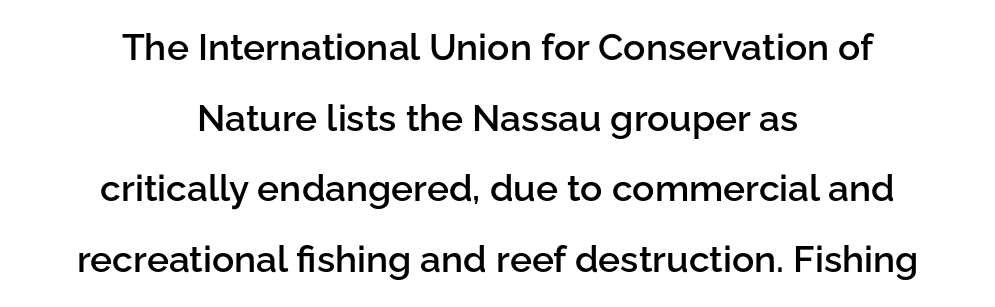
The image shows 37 px semibold sans-serif type, upright; set centered, loose line spacing (1.91x), normal letter spacing, not underlined; low stroke contrast and a medium x-height.
